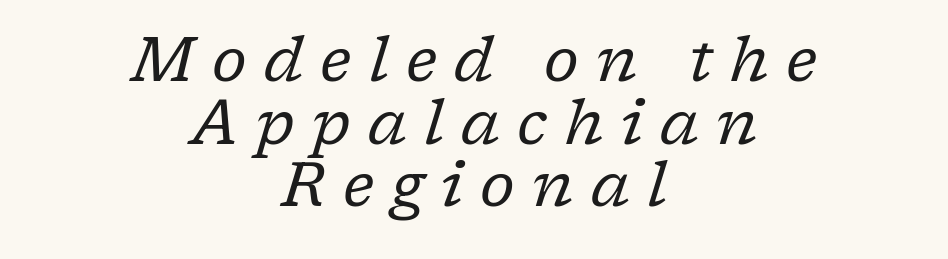
To sum up the face: it has serifs. Words appear elongated and porous because spacing is wide. This is not heavy type; no bold has been used. Is this a fixed-width face? No — the glyphs have proportional, varying widths. Tall strokes in this sample are angled rather than plumb. Neither beginnings nor endings align; midpoints do.
